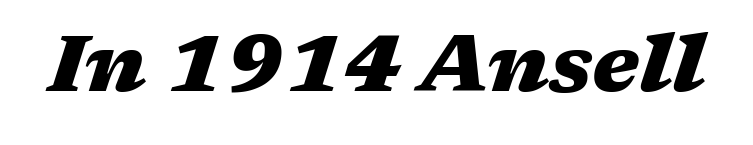
{"italic": "yes", "lean": "right", "slant_degrees": 17, "bold": "yes", "weight": "heavy", "width": "wide", "stroke_contrast": "medium", "x_height": "medium", "monospaced": "no", "underline": "no", "letter_spacing": "normal", "letter_spacing_em": 0.0, "glyph_px": 80}
